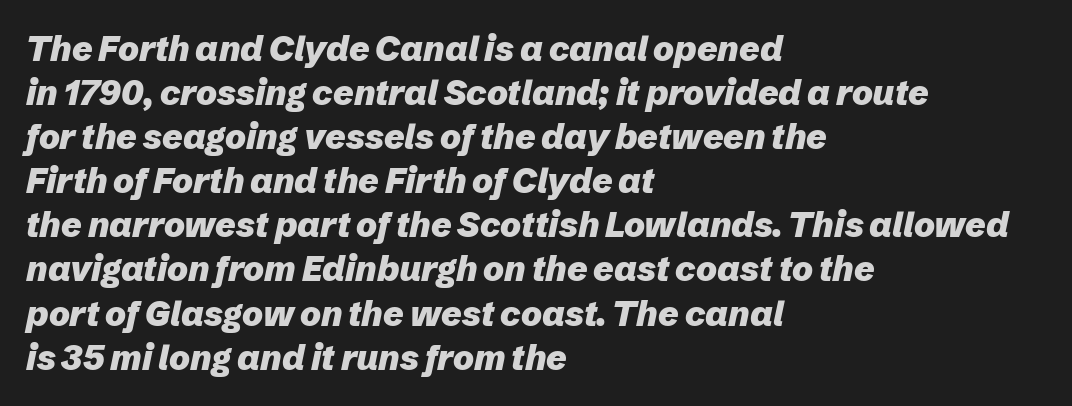
The image shows 35 px heavy type, italic (leaning right); set left-aligned, normal line spacing (1.26x), normal letter spacing, not underlined; low stroke contrast and a medium x-height.
